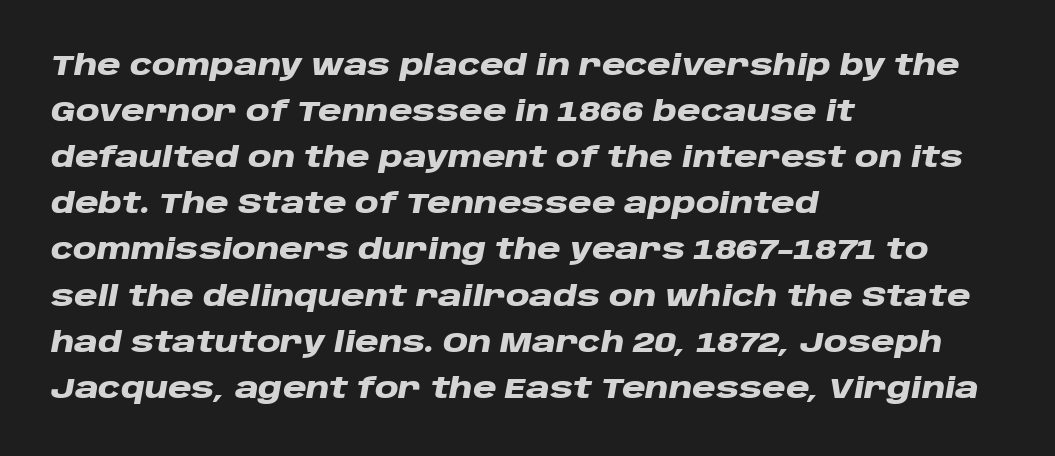
Q: Is the text bold? A: Yes.
Q: Is the text italic (slanted)? A: Yes, it leans right by about 10 degrees.
Q: Is the text underlined? A: No.
Q: How is the paragraph aligned? A: Left-aligned.
Q: Is the spacing between letters normal or unusually wide? A: Normal.
Q: Is the spacing between lines tight, normal or loose? A: Normal.
Q: Width (condensed, normal, or wide)? A: Wide.
Q: Stroke contrast? A: Low.
Q: x-height? A: Large.
Q: Monospaced? A: No.
